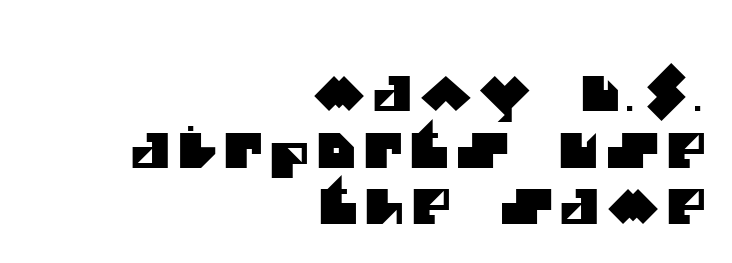
The image shows 48 px sans-serif type; set right-aligned, line spacing 1.18x, not underlined; medium stroke contrast and a large x-height.
